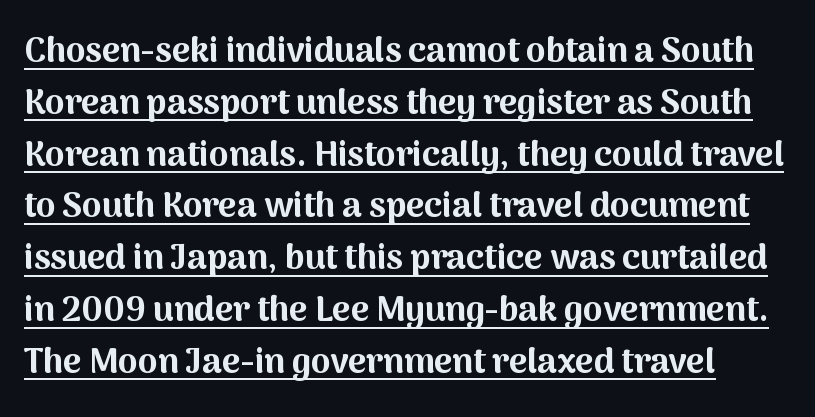
Q: Is the text bold? A: Yes.
Q: Is the text italic (slanted)? A: No, it is upright.
Q: Is the typeface a serif or a sans-serif typeface? A: Sans-serif.
Q: Is the text underlined? A: Yes.
Q: Is the spacing between letters normal or unusually wide? A: Normal.
Q: Is the spacing between lines tight, normal or loose? A: Normal.
Q: Width (condensed, normal, or wide)? A: Normal.
Q: Stroke contrast? A: Medium.
Q: x-height? A: Medium.
Q: Monospaced? A: No.
